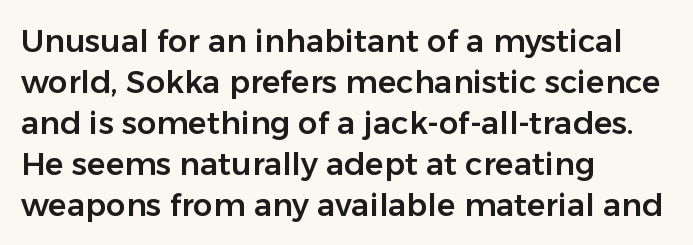
Q: Is the text italic (slanted)? A: No, it is upright.
Q: Is the typeface a serif or a sans-serif typeface? A: Sans-serif.
Q: Is the text underlined? A: No.
Q: How is the paragraph aligned? A: Left-aligned.
Q: Is the spacing between letters normal or unusually wide? A: Normal.
Q: Is the spacing between lines tight, normal or loose? A: Normal.
Q: Width (condensed, normal, or wide)? A: Normal.
Q: Stroke contrast? A: Low.
Q: x-height? A: Medium.
Q: Monospaced? A: No.
